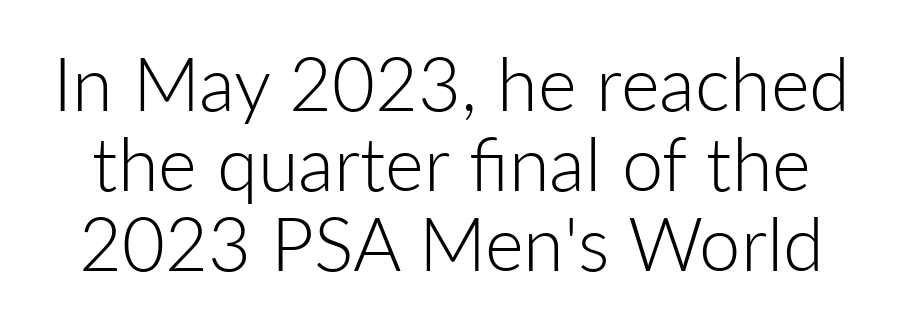
Q: Is the text bold? A: No.
Q: Is the text italic (slanted)? A: No, it is upright.
Q: Is the typeface a serif or a sans-serif typeface? A: Sans-serif.
Q: Is the text underlined? A: No.
Q: Is the spacing between letters normal or unusually wide? A: Normal.
Q: Is the spacing between lines tight, normal or loose? A: Tight.
Q: Width (condensed, normal, or wide)? A: Normal.
Q: Stroke contrast? A: Low.
Q: x-height? A: Medium.
Q: Monospaced? A: No.
